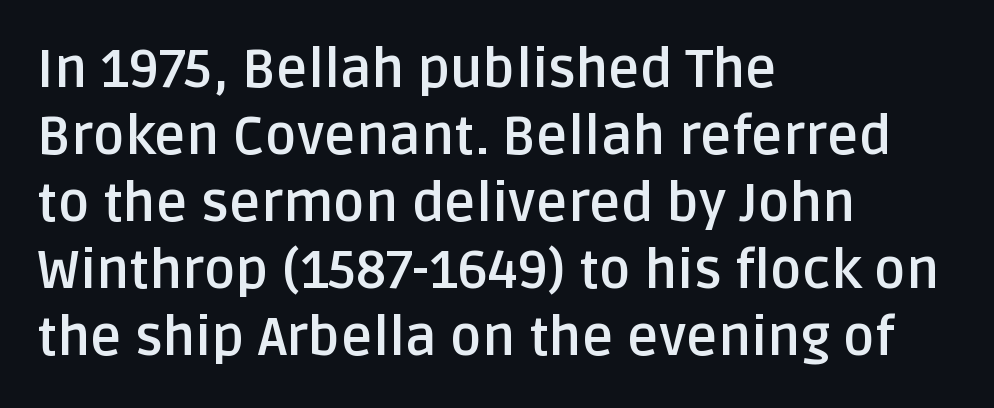
Q: Is the text bold? A: Yes.
Q: Is the text italic (slanted)? A: No, it is upright.
Q: Is the typeface a serif or a sans-serif typeface? A: Sans-serif.
Q: Is the text underlined? A: No.
Q: How is the paragraph aligned? A: Left-aligned.
Q: Is the spacing between letters normal or unusually wide? A: Normal.
Q: Width (condensed, normal, or wide)? A: Normal.
Q: Stroke contrast? A: Low.
Q: x-height? A: Large.
Q: Monospaced? A: No.
